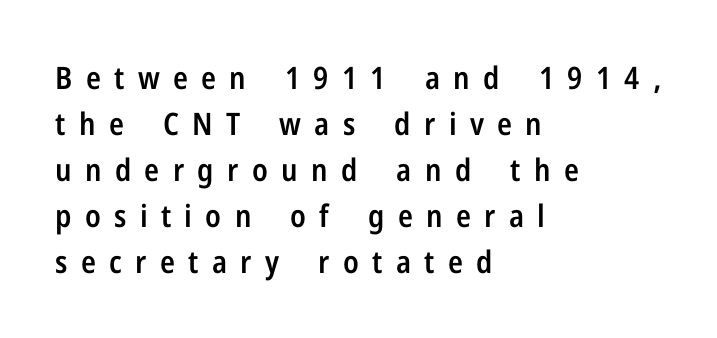
{"serif": "no", "italic": "no", "bold": "semi", "weight": "semibold", "width": "condensed", "stroke_contrast": "low", "x_height": "medium", "monospaced": "no", "underline": "no", "align": "left", "line_spacing": "normal", "line_spacing_ratio": 1.48, "letter_spacing": "wide", "letter_spacing_em": 0.43, "glyph_px": 31}
